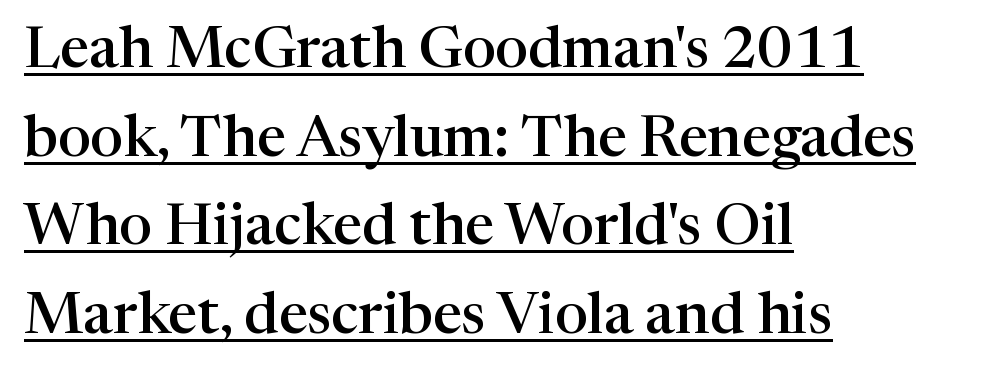
The image shows 58 px semibold serif type, upright; set left-aligned, normal line spacing (1.53x), normal letter spacing, underlined; high stroke contrast and a medium x-height.
